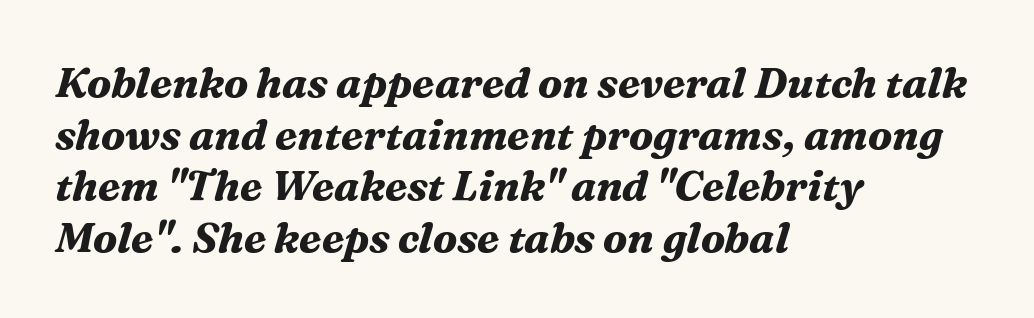
{"serif": "yes", "italic": "yes", "lean": "right", "slant_degrees": 16, "bold": "yes", "weight": "bold", "width": "normal", "stroke_contrast": "medium", "x_height": "medium", "monospaced": "no", "underline": "no", "align": "left", "line_spacing_ratio": 1.23, "letter_spacing": "normal", "letter_spacing_em": 0.0, "glyph_px": 42}
